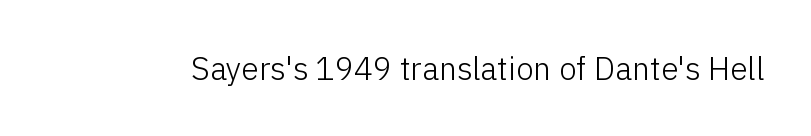
The image shows 32 px light sans-serif type, upright; set normal letter spacing, not underlined; low stroke contrast and a medium x-height.
